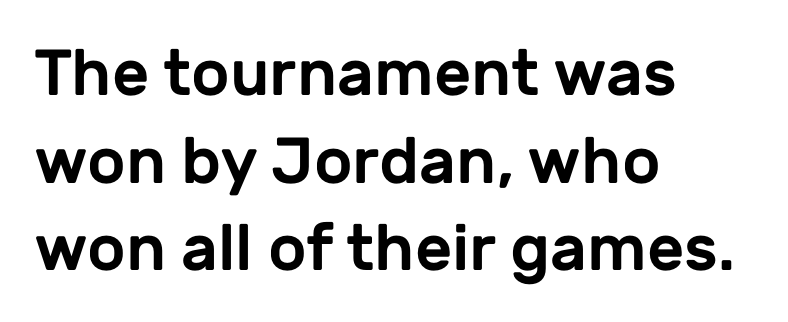
{"serif": "no", "italic": "no", "width": "normal", "stroke_contrast": "low", "x_height": "medium", "monospaced": "no", "underline": "no", "align": "left", "line_spacing": "normal", "line_spacing_ratio": 1.35, "letter_spacing": "normal", "letter_spacing_em": 0.0, "glyph_px": 65}
